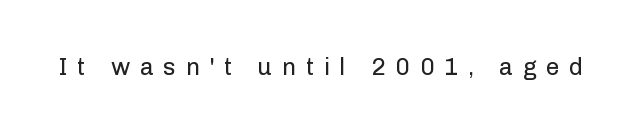
The image shows 24 px text type, upright; set unusually wide letter spacing (+0.4 em), not underlined.
